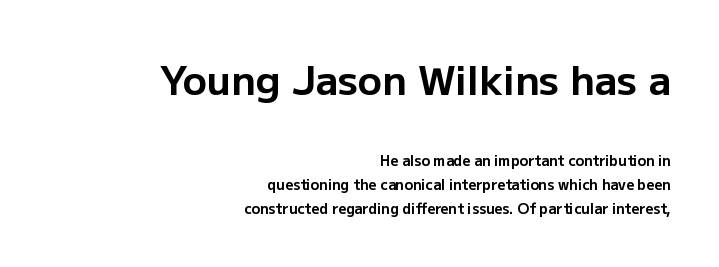
The image shows 40 px bold sans-serif type, upright; set right-aligned, line spacing 1.72x, normal letter spacing, not underlined; the first (top) block is 2.86x larger; low stroke contrast and a medium x-height.
